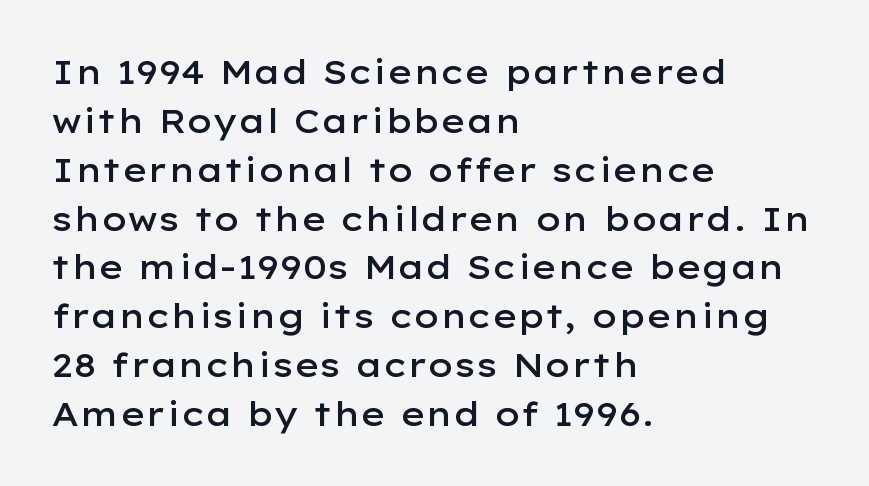
Q: Is the text bold? A: Semi-bold.
Q: Is the text italic (slanted)? A: No, it is upright.
Q: Is the typeface a serif or a sans-serif typeface? A: Sans-serif.
Q: Is the text underlined? A: No.
Q: How is the paragraph aligned? A: Left-aligned.
Q: Is the spacing between letters normal or unusually wide? A: Normal.
Q: Is the spacing between lines tight, normal or loose? A: Normal.
Q: Width (condensed, normal, or wide)? A: Wide.
Q: Stroke contrast? A: Low.
Q: x-height? A: Medium.
Q: Monospaced? A: No.
